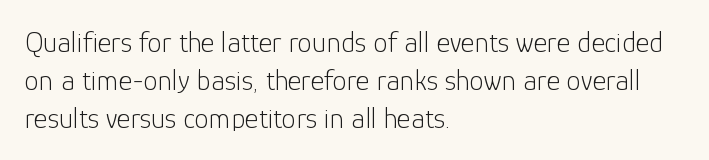
The image shows 29 px light sans-serif type, upright; set left-aligned, normal line spacing (1.31x), normal letter spacing, not underlined; low stroke contrast and a medium x-height.
